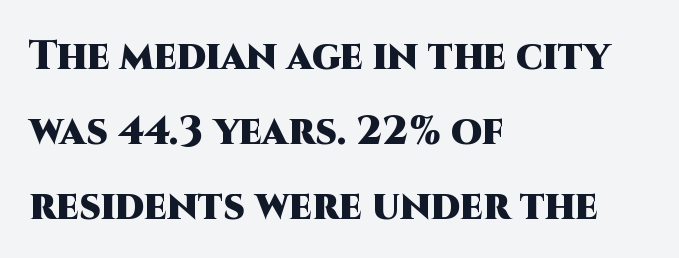
{"serif": "no", "italic": "no", "bold": "yes", "weight": "heavy", "width": "normal", "stroke_contrast": "high", "x_height": "large", "monospaced": "no", "underline": "no", "align": "left", "line_spacing_ratio": 1.88, "letter_spacing": "normal", "letter_spacing_em": 0.0, "glyph_px": 40}
